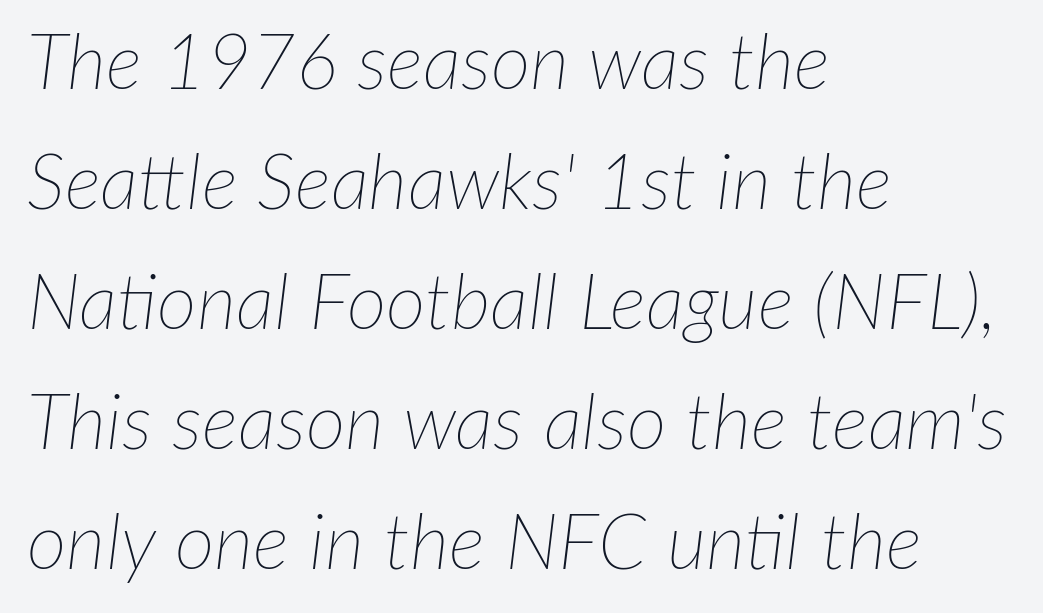
The image shows 77 px thin type, italic (leaning right); set left-aligned, normal line spacing (1.56x), normal letter spacing, not underlined; low stroke contrast and a medium x-height.
